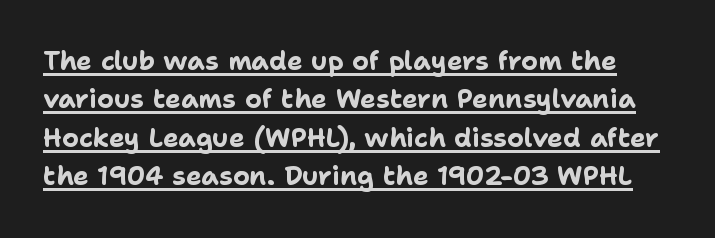
The image shows 26 px bold type, upright; set normal line spacing (1.48x), normal letter spacing, underlined.
